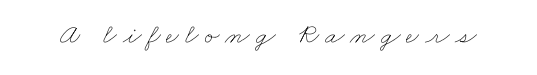
Q: Is the text bold? A: No.
Q: Is the text underlined? A: No.
Q: Is the spacing between letters normal or unusually wide? A: Unusually wide.
Q: Width (condensed, normal, or wide)? A: Wide.
Q: Stroke contrast? A: Low.
Q: x-height? A: Small.
Q: Monospaced? A: No.
